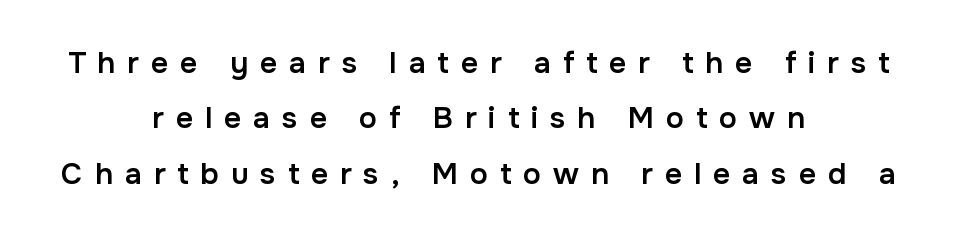
{"serif": "no", "italic": "no", "bold": "semi", "weight": "semibold", "width": "normal", "stroke_contrast": "low", "x_height": "medium", "monospaced": "no", "underline": "no", "align": "center", "line_spacing_ratio": 1.85, "letter_spacing": "wide", "letter_spacing_em": 0.4, "glyph_px": 30}
